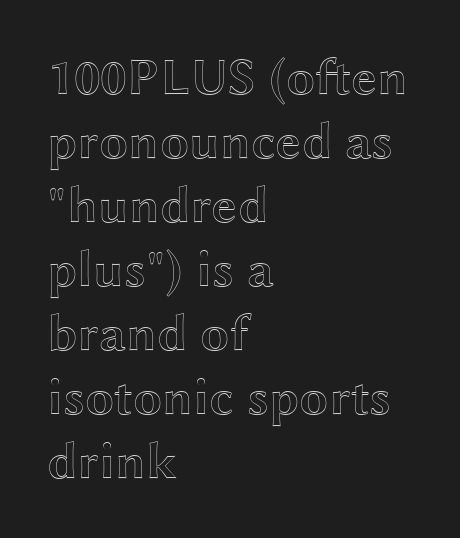
The image shows 52 px wide type, upright; set left-aligned, line spacing 1.23x, normal letter spacing, not underlined; a medium x-height.
